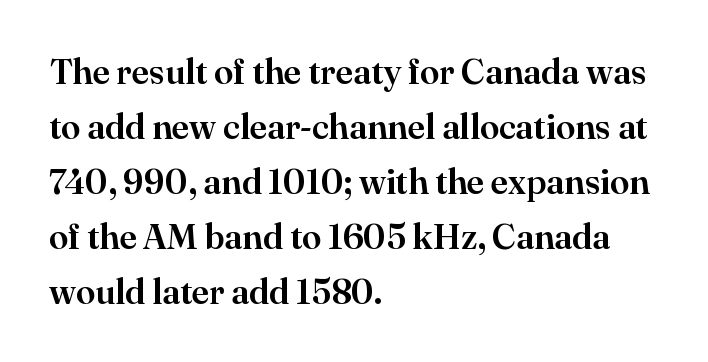
Just letters on the line, the space beneath them empty. There is no visible air inserted between adjacent glyphs. The rag falls on the right side of this text block. Looks like regular typesetting: each glyph gets only the width it needs.
